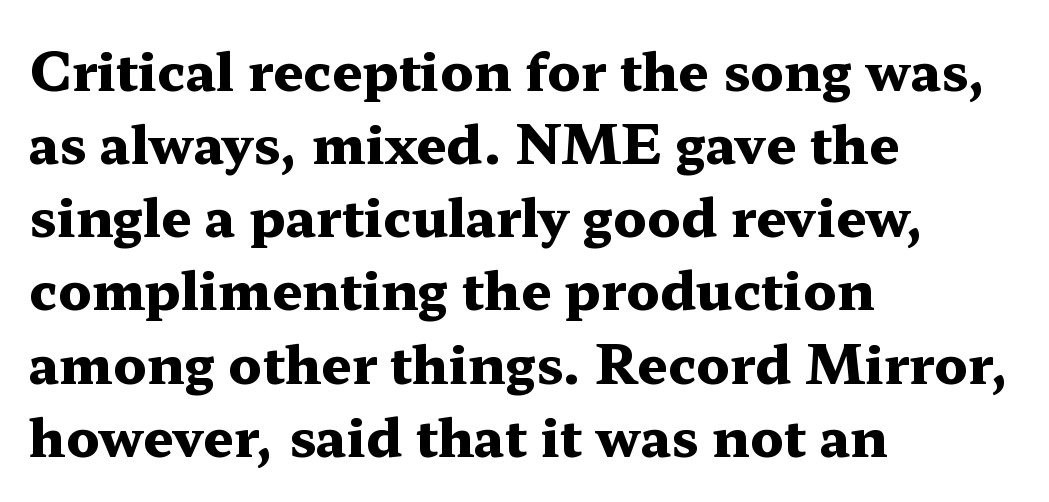
Q: Is the text bold? A: Yes.
Q: Is the text italic (slanted)? A: No, it is upright.
Q: Is the typeface a serif or a sans-serif typeface? A: Serif.
Q: Is the text underlined? A: No.
Q: How is the paragraph aligned? A: Left-aligned.
Q: Is the spacing between letters normal or unusually wide? A: Normal.
Q: Is the spacing between lines tight, normal or loose? A: Normal.
Q: Width (condensed, normal, or wide)? A: Wide.
Q: Stroke contrast? A: Medium.
Q: x-height? A: Medium.
Q: Monospaced? A: No.
